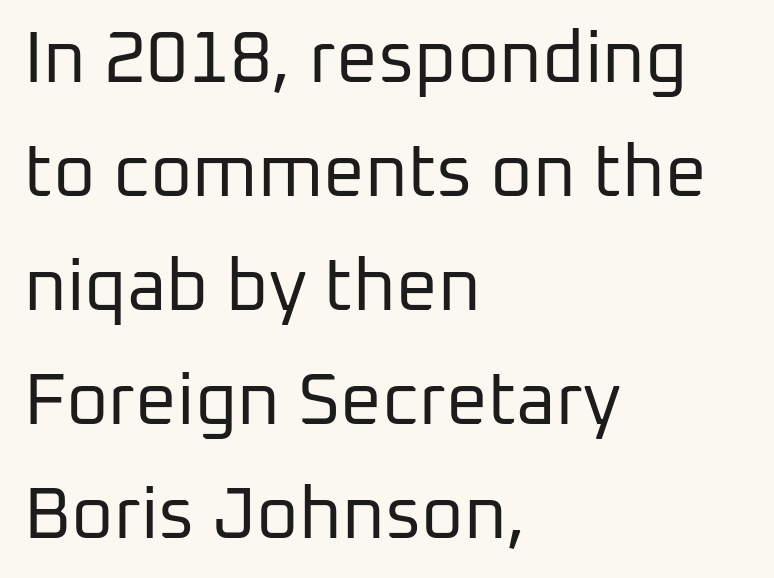
The image shows 73 px regular-weight sans-serif type, upright; set left-aligned, normal line spacing (1.56x), normal letter spacing, not underlined; low stroke contrast and a medium x-height.
